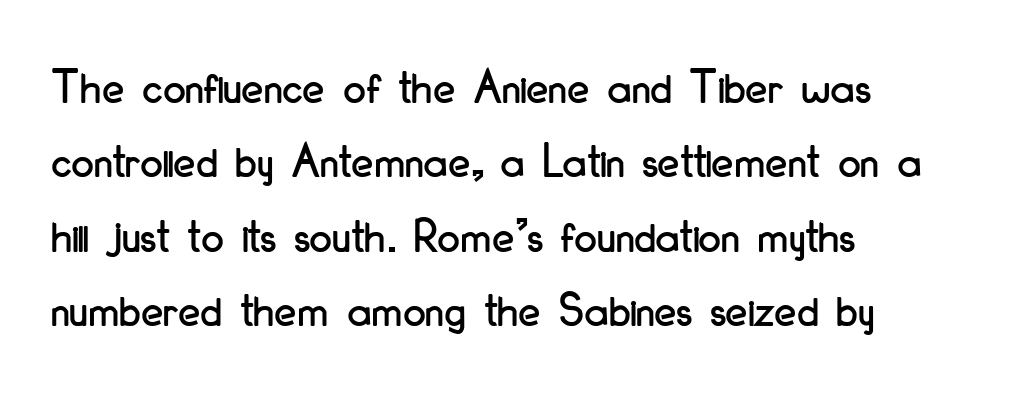
Q: Is the text italic (slanted)? A: No, it is upright.
Q: Is the typeface a serif or a sans-serif typeface? A: Sans-serif.
Q: Is the text underlined? A: No.
Q: How is the paragraph aligned? A: Left-aligned.
Q: Is the spacing between letters normal or unusually wide? A: Normal.
Q: Is the spacing between lines tight, normal or loose? A: Normal.
Q: Width (condensed, normal, or wide)? A: Condensed.
Q: Stroke contrast? A: Low.
Q: x-height? A: Small.
Q: Monospaced? A: No.
